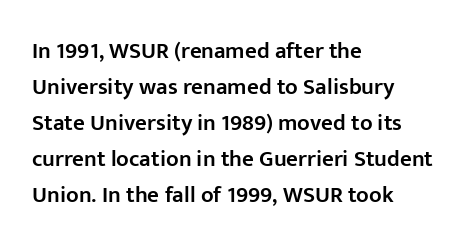
{"italic": "no", "bold": "semi", "underline": "no", "align": "left", "line_spacing": "normal", "line_spacing_ratio": 1.57, "letter_spacing": "normal", "letter_spacing_em": 0.0, "glyph_px": 23}
